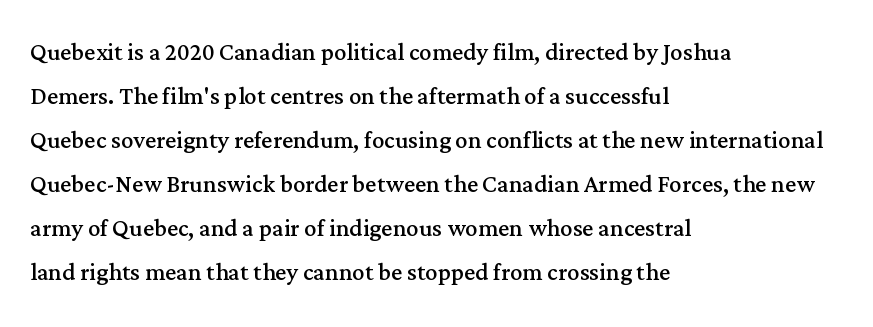
These lines are rendered in a variable-pitch font. Type without underlining. Left-aligned paragraph, ragged on the right. The space between consecutive lines is moderate. These glyphs show unthickened strokes, regular width or finer. Here the glyphs are tracked normally, forming tight word shapes.
